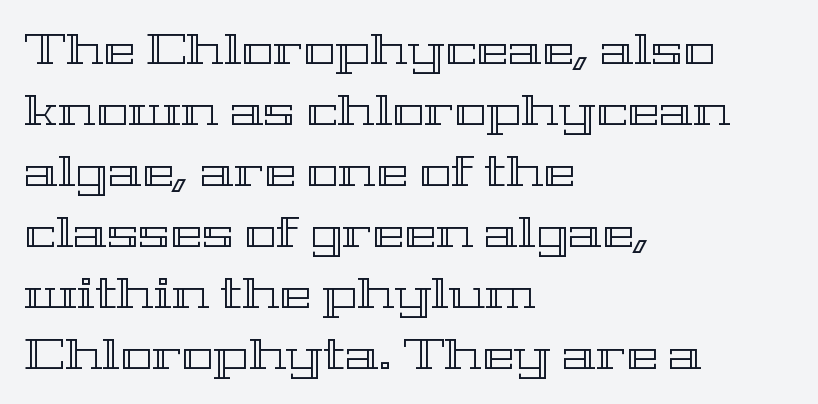
{"italic": "no", "width": "wide", "x_height": "medium", "monospaced": "no", "underline": "no", "align": "left", "line_spacing": "normal", "line_spacing_ratio": 1.42, "letter_spacing": "normal", "letter_spacing_em": 0.0, "glyph_px": 43}
